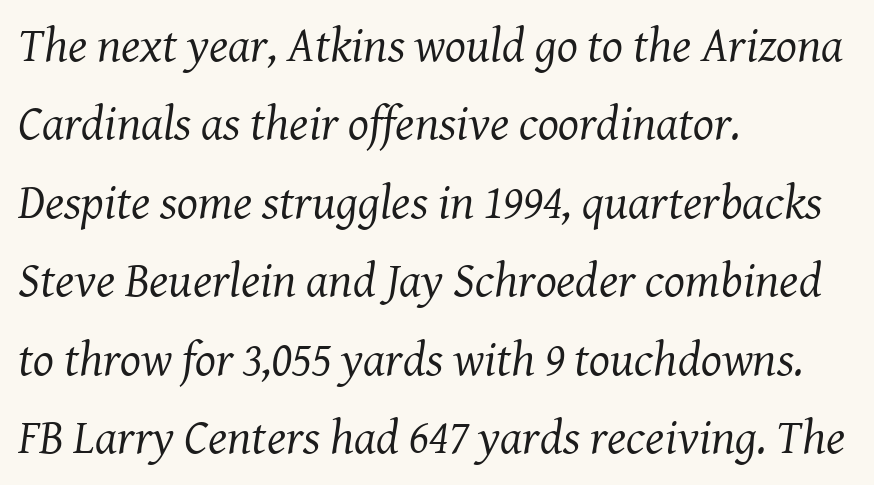
The image shows 49 px regular-weight serif type, italic (leaning right); set left-aligned, normal line spacing (1.6x), normal letter spacing, not underlined; medium stroke contrast and a medium x-height.
